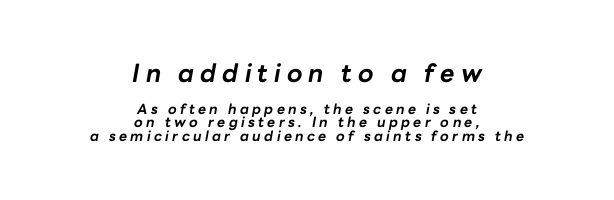
{"italic": "yes", "lean": "right", "slant_degrees": 10, "bold": "yes", "underline": "no", "align": "center", "line_spacing": "tight", "line_spacing_ratio": 0.96, "letter_spacing": "wide", "letter_spacing_em": 0.24, "larger_block": "first", "size_ratio": 1.79, "glyph_px": 25}
